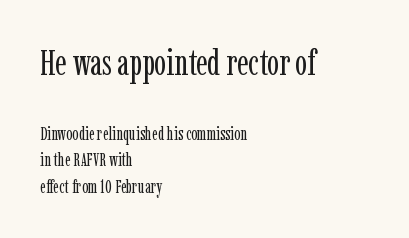
Q: Is the text bold? A: No.
Q: Is the text italic (slanted)? A: No, it is upright.
Q: Is the typeface a serif or a sans-serif typeface? A: Serif.
Q: Is the text underlined? A: No.
Q: How is the paragraph aligned? A: Left-aligned.
Q: Is the spacing between letters normal or unusually wide? A: Normal.
Q: Is the spacing between lines tight, normal or loose? A: Normal.
Q: Which block of text is set in a larger size, the first (top) or the second (bottom)? A: The first (top) one.
Q: Width (condensed, normal, or wide)? A: Condensed.
Q: Stroke contrast? A: Low.
Q: x-height? A: Medium.
Q: Monospaced? A: No.
